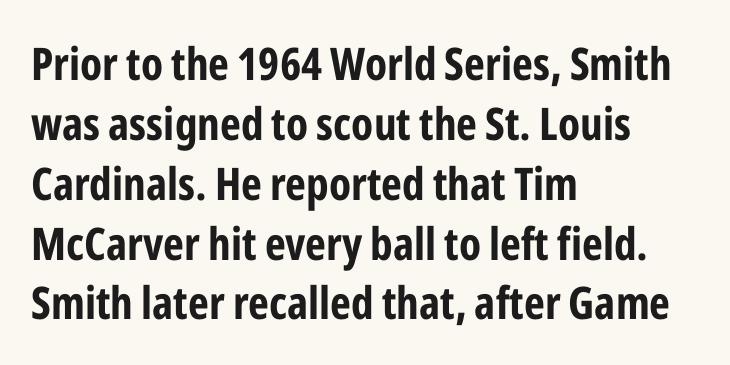
Are there feet on the stems? There aren't — it's a sans. The vertical gap from one line to the next is medium. Character widths vary here, with narrow letters taking less room than wide ones. This rendering features lettering with no underline. The characters look thick and weighty, a clear bold. No italicization has been applied; the sample stays upright.
